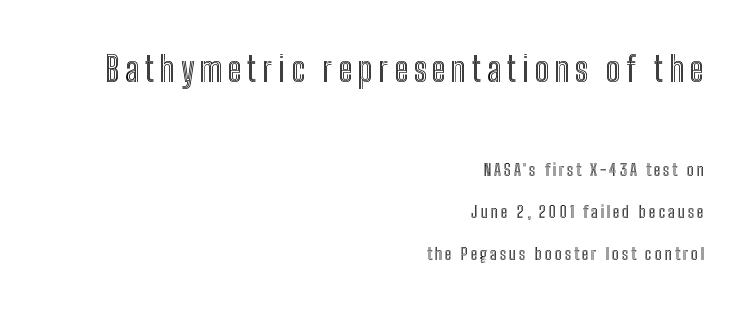
{"italic": "no", "width": "condensed", "x_height": "medium", "monospaced": "no", "underline": "no", "align": "right", "line_spacing": "loose", "line_spacing_ratio": 2.47, "larger_block": "first", "size_ratio": 2.0, "glyph_px": 34}
